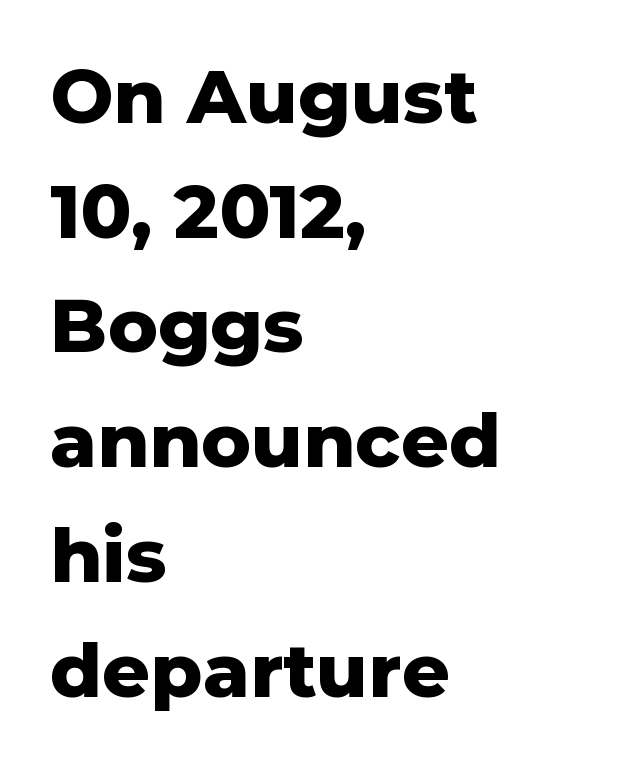
{"serif": "no", "italic": "no", "bold": "yes", "weight": "heavy", "width": "normal", "stroke_contrast": "low", "x_height": "medium", "monospaced": "no", "underline": "no", "align": "left", "line_spacing": "normal", "line_spacing_ratio": 1.53, "letter_spacing": "normal", "letter_spacing_em": 0.0, "glyph_px": 75}
